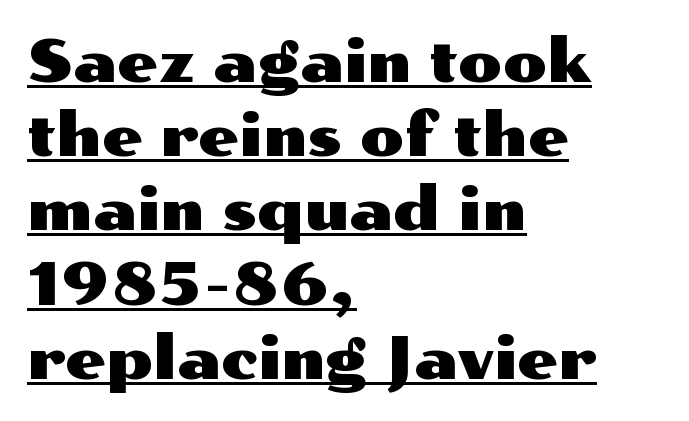
The image shows 58 px wide sans-serif type, upright; set left-aligned, normal line spacing (1.28x), normal letter spacing, underlined; medium stroke contrast and a medium x-height.
